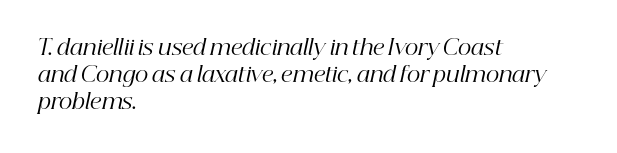
Students, note that the glyphs here touch the page at normal intervals. Reading down the block, your eye returns to a fixed left position each line. How would I describe the line gaps? Plain and ordinary. The specimen reads as italic at a glance. No extra ink here — the face is not bold. This rendering features lettering with no underline.
